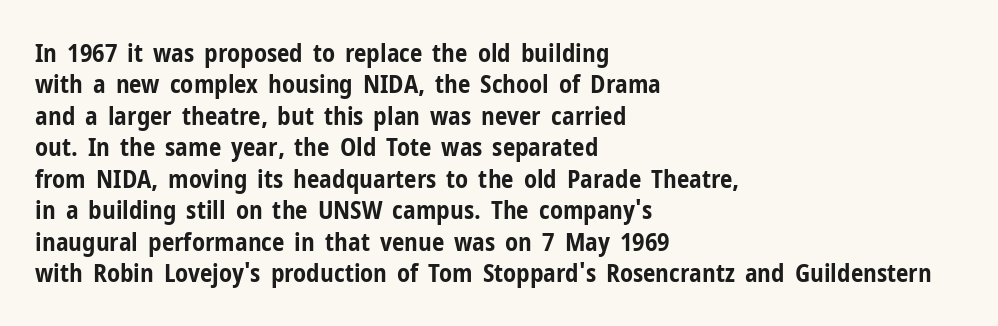
The image shows 25 px bold type, upright; set left-aligned, normal line spacing (1.26x), normal letter spacing, not underlined.
